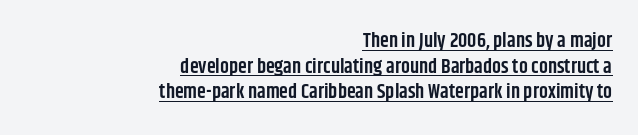
{"italic": "no", "bold": "semi", "underline": "yes", "align": "right", "line_spacing": "normal", "line_spacing_ratio": 1.28, "letter_spacing": "normal", "letter_spacing_em": 0.0, "glyph_px": 20}
